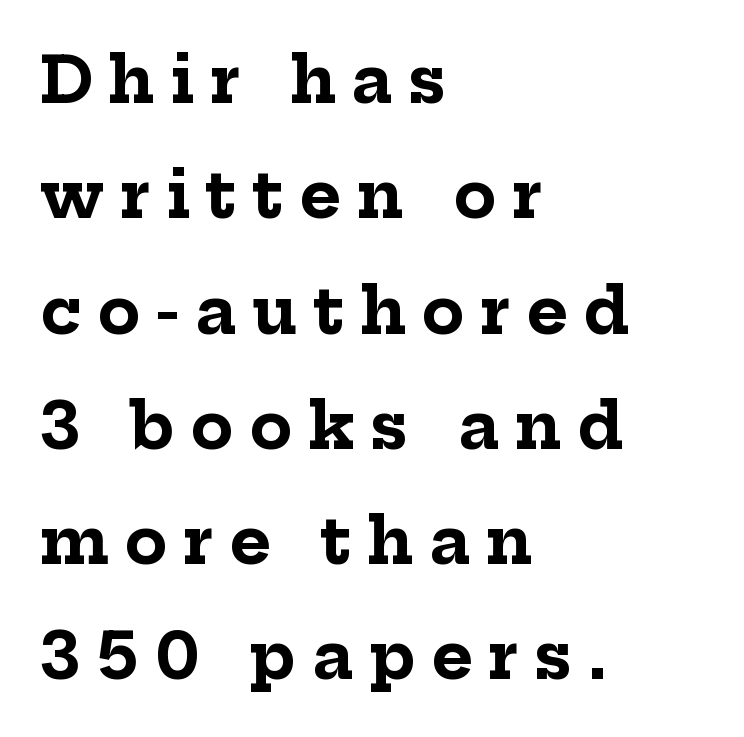
Q: Is the text bold? A: Yes.
Q: Is the text italic (slanted)? A: No, it is upright.
Q: Is the typeface a serif or a sans-serif typeface? A: Serif.
Q: Is the text underlined? A: No.
Q: How is the paragraph aligned? A: Left-aligned.
Q: Is the spacing between letters normal or unusually wide? A: Unusually wide.
Q: Width (condensed, normal, or wide)? A: Normal.
Q: Stroke contrast? A: Low.
Q: x-height? A: Medium.
Q: Monospaced? A: No.
